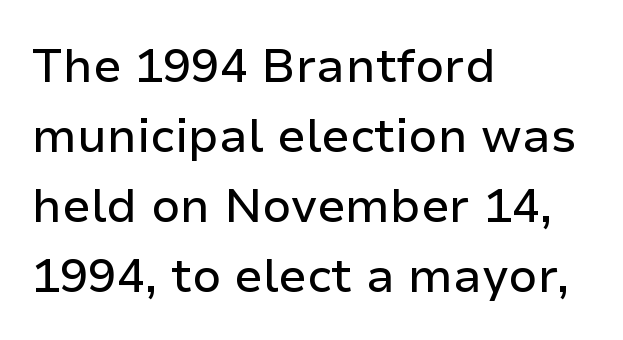
The strip under each line holds only bare page. Serif or sans? Sans — the stroke terminals are bare. In terms of leading, this rendering sits right in the middle. It's the straight-up-and-down kind of type.
